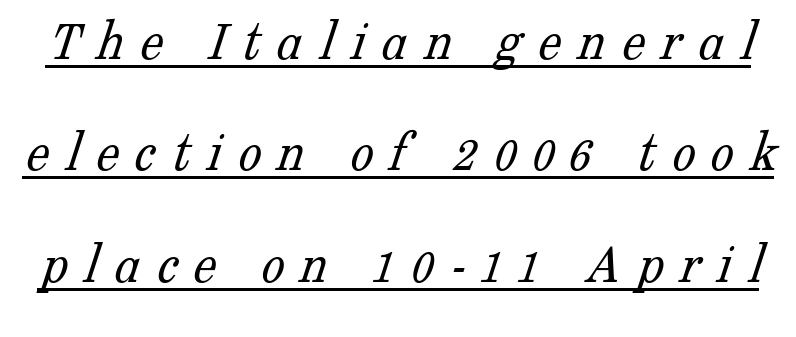
Q: Is the text bold? A: No.
Q: Is the typeface a serif or a sans-serif typeface? A: Serif.
Q: Is the text underlined? A: Yes.
Q: Is the spacing between letters normal or unusually wide? A: Unusually wide.
Q: Is the spacing between lines tight, normal or loose? A: Loose.
Q: Width (condensed, normal, or wide)? A: Normal.
Q: Stroke contrast? A: Low.
Q: x-height? A: Medium.
Q: Monospaced? A: No.
